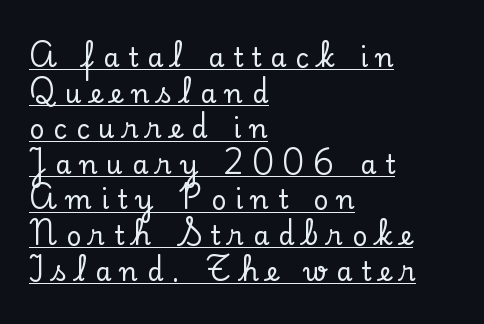
The image shows 26 px text type, upright; set left-aligned, normal line spacing (1.37x), unusually wide letter spacing (+0.34 em), underlined.
